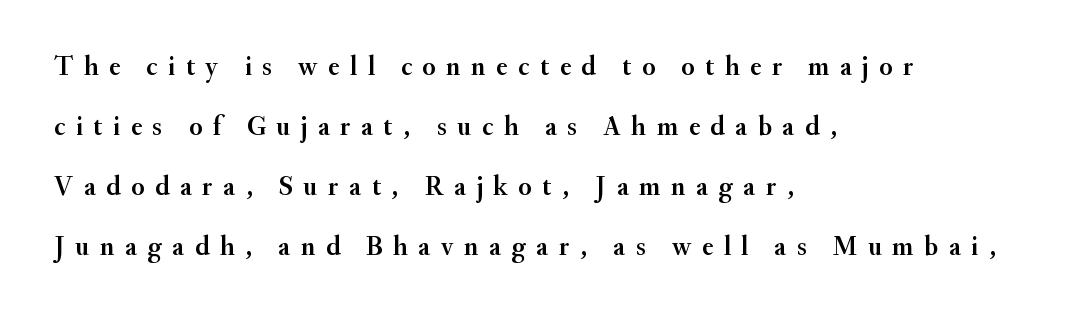
{"italic": "no", "underline": "no", "align": "left", "line_spacing": "loose", "line_spacing_ratio": 2.22, "letter_spacing": "wide", "letter_spacing_em": 0.39, "glyph_px": 27}
